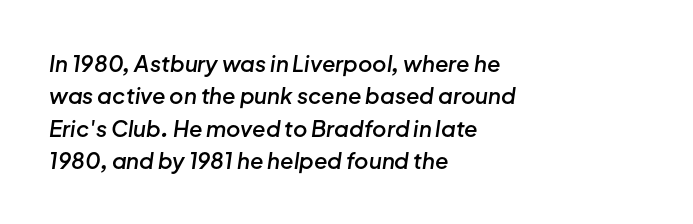
The block of text has a typical density, with ordinary space between rows. The string is rendered with underlining switched off. Set as a demibold, roughly 600 on the weight scale. It's the slanting kind of type. All the whitespace from short lines collects on the right.
